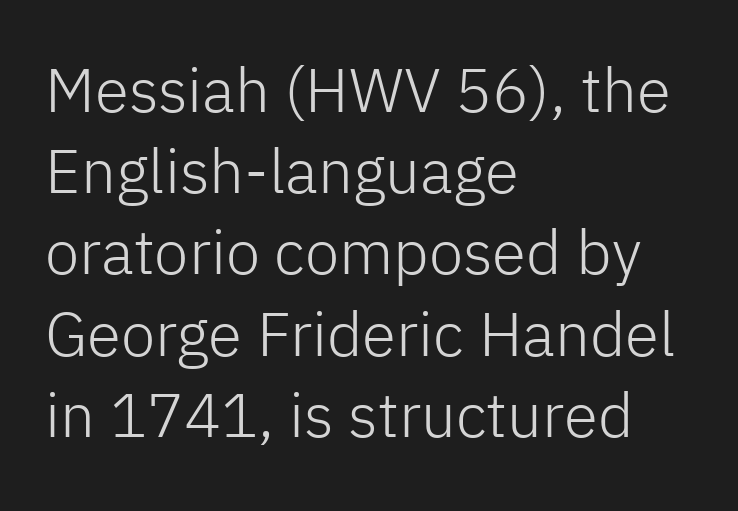
Beneath every word, the page is bare. These lines are rendered in a variable-pitch font. In terms of posture, this sample is upright. The letters sit at their default tracking, neither squeezed nor spread. Weight: in the light-to-regular range. Casual observation: everything's shoved over to the left.
